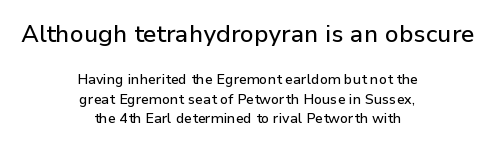
The image shows 24 px text type, upright; set centered, normal line spacing (1.38x), normal letter spacing, not underlined; the first (top) block is 1.71x larger.
